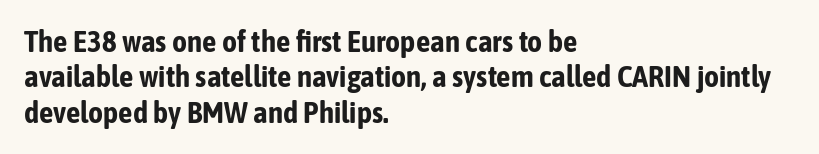
{"serif": "no", "italic": "no", "bold": "yes", "weight": "bold", "width": "condensed", "stroke_contrast": "low", "x_height": "medium", "monospaced": "no", "underline": "no", "align": "left", "line_spacing_ratio": 1.22, "letter_spacing": "normal", "letter_spacing_em": 0.0, "glyph_px": 29}
